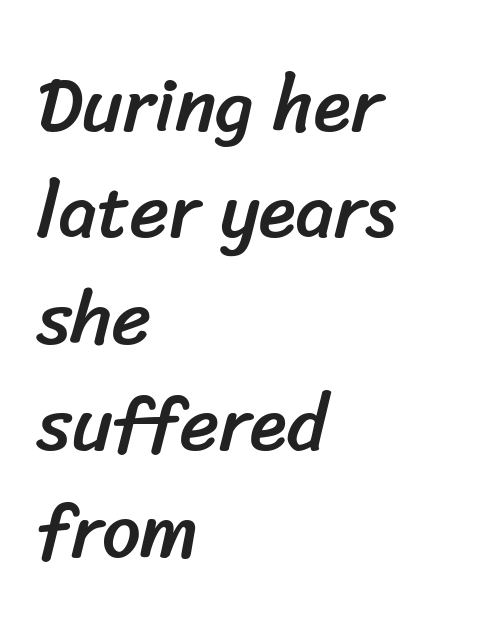
Clear beneath every line of the passage. Looks like regular typesetting: each glyph gets only the width it needs. Visually the block forms a straight wall on the left and a jagged coastline on the right. Does the type have serifs? No, each stem ends abruptly. These lines sit exactly where default settings would place them.
